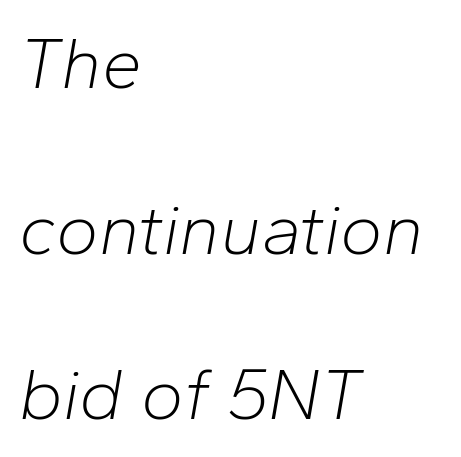
Looks like regular typesetting: each glyph gets only the width it needs. The rendering applies a slant to the glyphs. Observe the ordinary spacing: letters are neighbours, not strangers. Counters stay open thanks to moderate or lighter strokes. Each new line begins a long way beneath the previous one. The rag falls on the right side of this text block.
